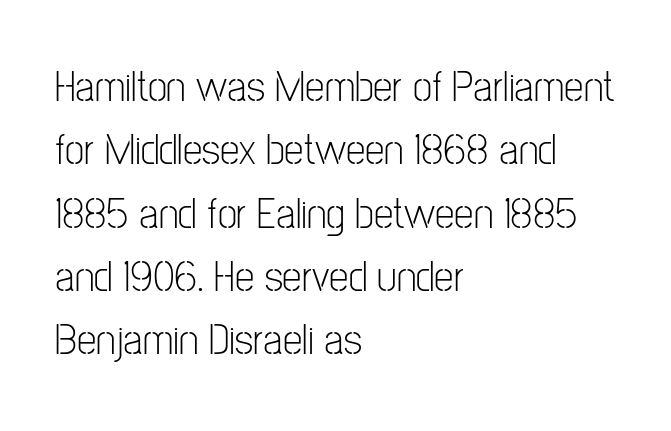
Q: Is the text bold? A: No.
Q: Is the text italic (slanted)? A: No, it is upright.
Q: Is the typeface a serif or a sans-serif typeface? A: Sans-serif.
Q: Is the text underlined? A: No.
Q: How is the paragraph aligned? A: Left-aligned.
Q: Is the spacing between letters normal or unusually wide? A: Normal.
Q: Is the spacing between lines tight, normal or loose? A: Normal.
Q: Width (condensed, normal, or wide)? A: Condensed.
Q: Stroke contrast? A: Low.
Q: x-height? A: Medium.
Q: Monospaced? A: No.
